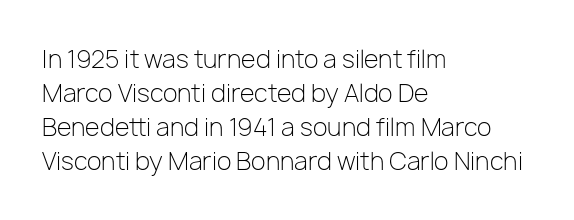
Decoration check: the copy has no underline. Teacher's note: observe the even left margin — that is flush-left alignment. Interline gaps are of average width in this sample. No chunkiness to these letters — they're not bold. These lines were composed using upright roman letters.
